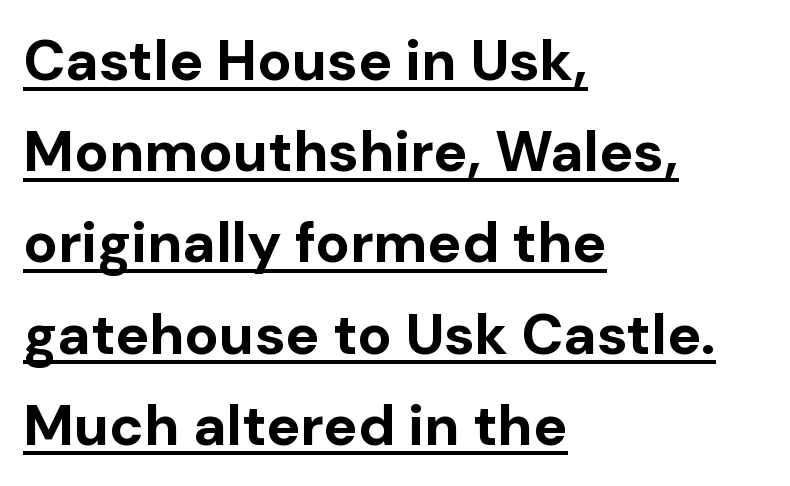
The image shows 57 px bold sans-serif type, upright; set left-aligned, normal line spacing (1.6x), normal letter spacing, underlined; low stroke contrast and a medium x-height.
